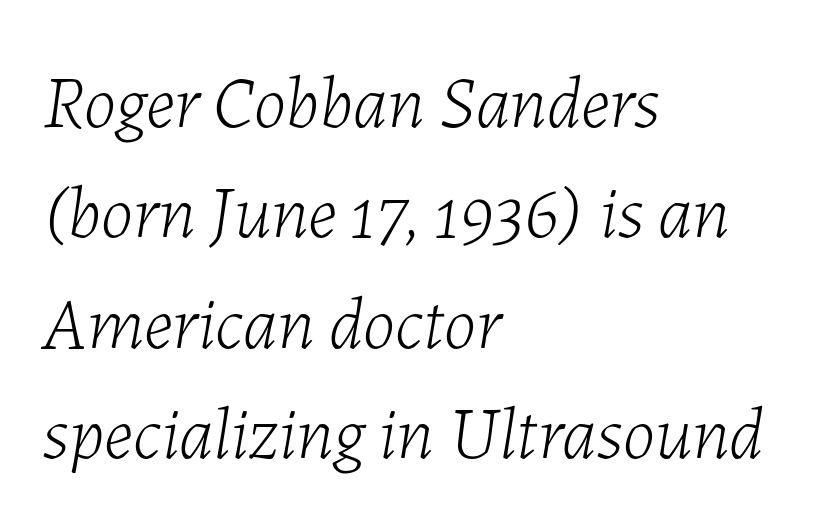
Horizontally, the lines are justified to the leading edge only. The type is set solid horizontally, with unmodified tracking. Stems and bowls with no extra thickness — not bold. The lines sit at an ordinary, default distance from one another.
